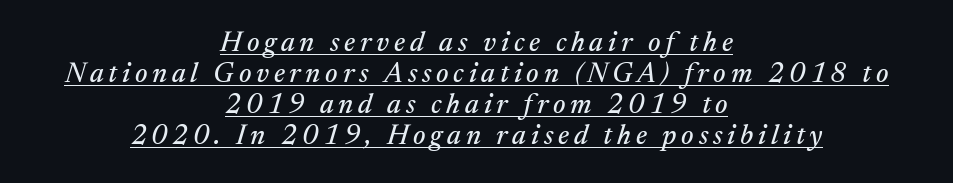
Q: Is the text italic (slanted)? A: Yes, it leans right by about 17 degrees.
Q: Is the typeface a serif or a sans-serif typeface? A: Serif.
Q: Is the text underlined? A: Yes.
Q: How is the paragraph aligned? A: Centered.
Q: Is the spacing between lines tight, normal or loose? A: Tight.
Q: Width (condensed, normal, or wide)? A: Normal.
Q: Stroke contrast? A: Medium.
Q: x-height? A: Medium.
Q: Monospaced? A: No.
